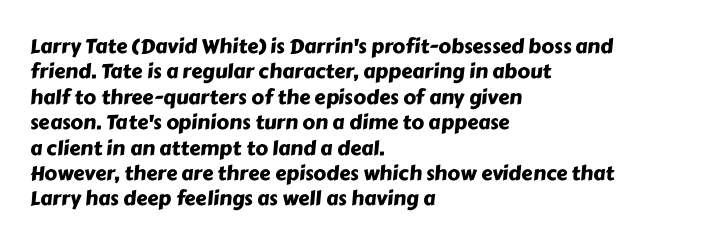
{"underline": "no", "align": "left", "line_spacing": "normal", "line_spacing_ratio": 1.27, "letter_spacing": "normal", "letter_spacing_em": 0.0, "glyph_px": 20}
